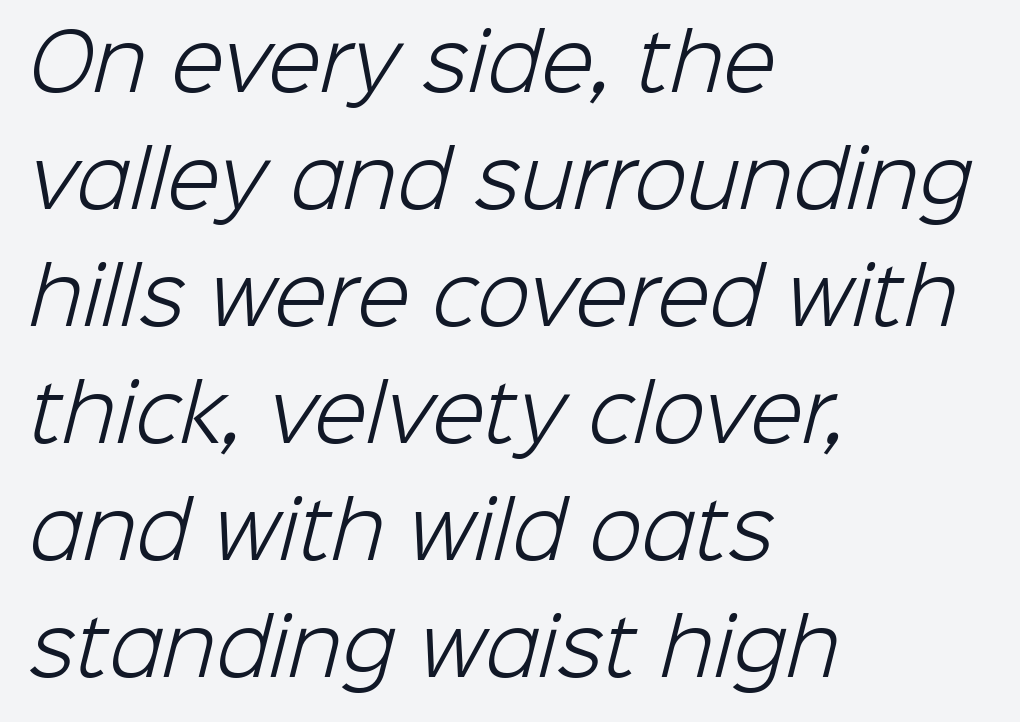
Underline: absent. Note the varied advance widths — an 'i' is clearly narrower than an 'm'. The face used here is rendered with its standard letterfit. Serifs: no, the terminals of the letterforms are clean. Weight: not bold — regular or lighter. Regarding leading, the lines here are spaced in the standard way.
